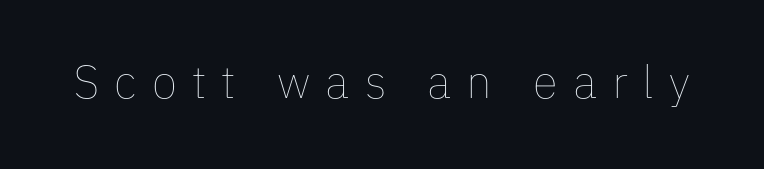
The face looks like a standard text weight, possibly lighter. Here the glyphs are tracked loosely, breaking word shapes into spaced letters. The baseline area is clear. The typography opts for an upright posture over an oblique one. Spacing verdict: proportional, widths tailored to each character.
